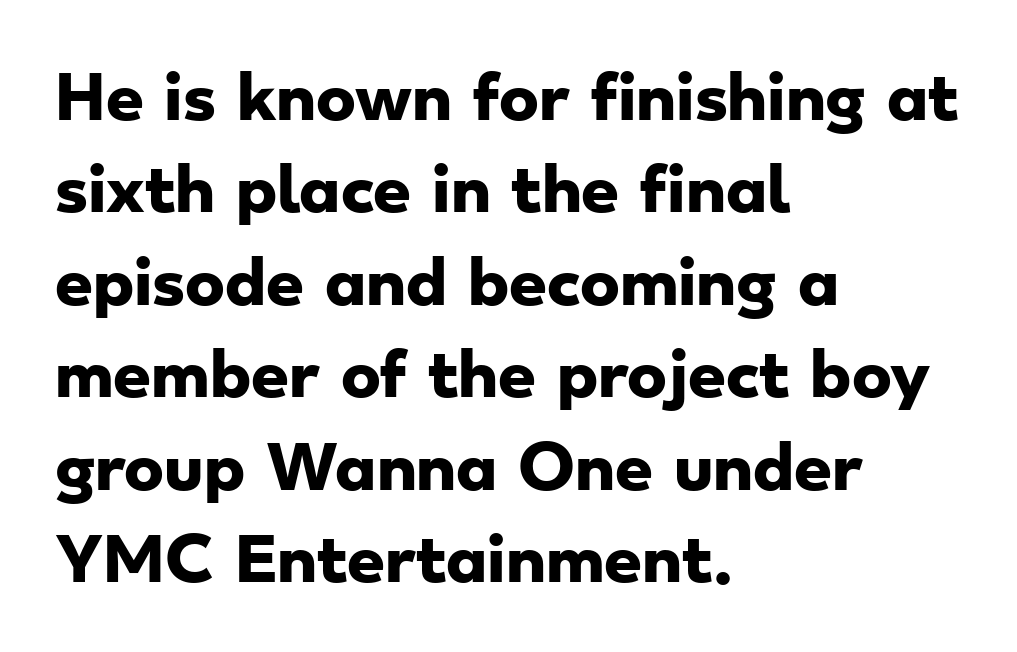
Q: Is the text bold? A: Yes.
Q: Is the typeface a serif or a sans-serif typeface? A: Sans-serif.
Q: Is the text underlined? A: No.
Q: How is the paragraph aligned? A: Left-aligned.
Q: Is the spacing between letters normal or unusually wide? A: Normal.
Q: Is the spacing between lines tight, normal or loose? A: Normal.
Q: Width (condensed, normal, or wide)? A: Wide.
Q: Stroke contrast? A: Low.
Q: x-height? A: Small.
Q: Monospaced? A: No.
